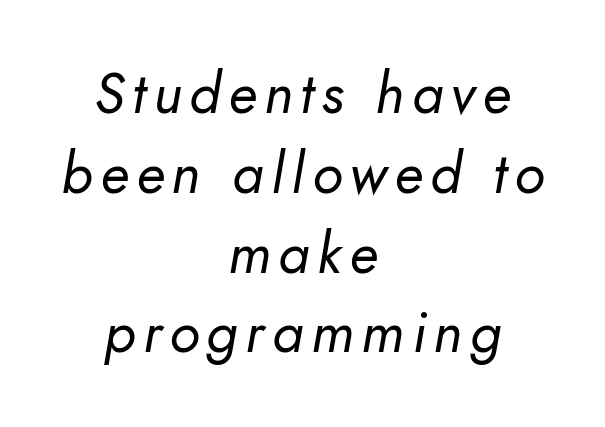
The image shows 57 px regular-weight type, italic (leaning right); set centered, normal line spacing (1.4x), not underlined; low stroke contrast and a small x-height.
